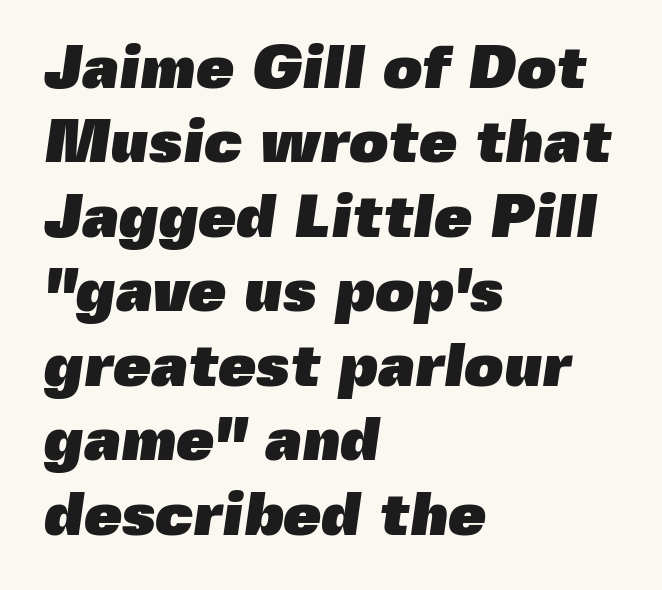
{"serif": "no", "bold": "yes", "weight": "heavy", "width": "normal", "x_height": "medium", "monospaced": "no", "underline": "no", "align": "left", "line_spacing_ratio": 1.22, "letter_spacing": "normal", "letter_spacing_em": 0.0, "glyph_px": 61}
